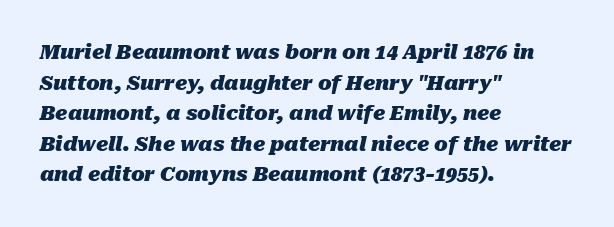
Q: Is the text bold? A: Yes.
Q: Is the text italic (slanted)? A: Yes, it leans right by about 10 degrees.
Q: Is the text underlined? A: No.
Q: How is the paragraph aligned? A: Left-aligned.
Q: Is the spacing between letters normal or unusually wide? A: Normal.
Q: Is the spacing between lines tight, normal or loose? A: Normal.
